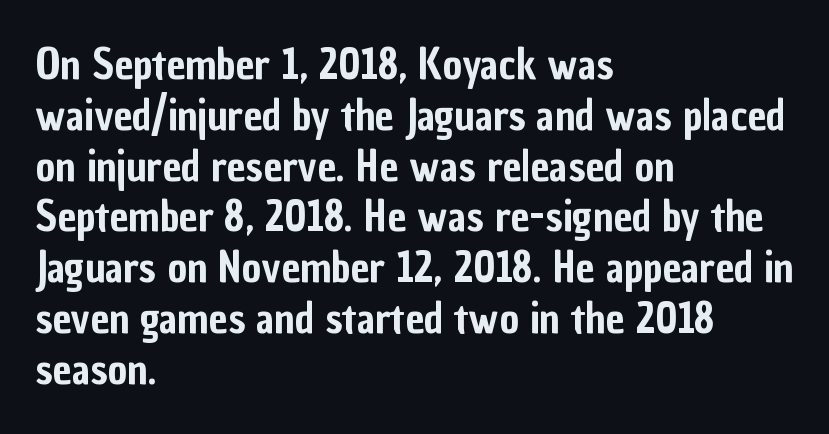
The rendering uses natural spacing where letterforms have individual widths. A classic flush-left, rag-right setting is used for this passage. No word sits above an underline. Posture: vertical. This rendering employs a face without finishing strokes, i.e., a sans-serif. Standard letterfit; no display-style spreading of the glyphs.
